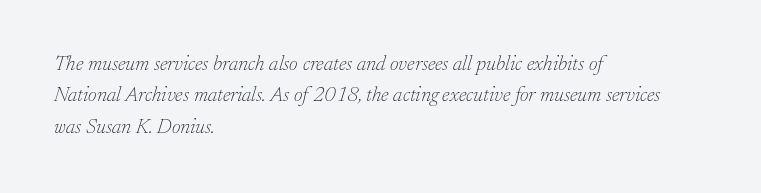
Q: Is the text bold? A: No.
Q: Is the text italic (slanted)? A: Yes, it leans right by about 17 degrees.
Q: Is the text underlined? A: No.
Q: How is the paragraph aligned? A: Left-aligned.
Q: Is the spacing between letters normal or unusually wide? A: Normal.
Q: Is the spacing between lines tight, normal or loose? A: Normal.
